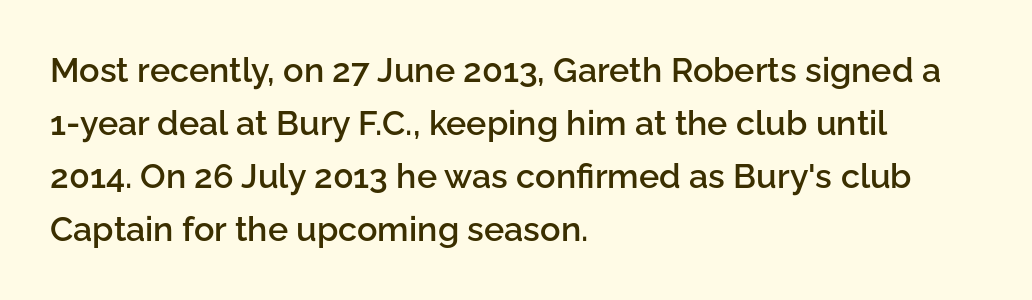
The image shows 34 px semibold sans-serif type, upright; set left-aligned, normal line spacing (1.56x), normal letter spacing, not underlined; low stroke contrast and a medium x-height.
